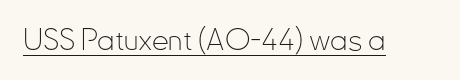
{"serif": "no", "italic": "no", "bold": "no", "weight": "thin", "width": "condensed", "stroke_contrast": "low", "x_height": "small", "monospaced": "no", "underline": "yes", "letter_spacing": "normal", "letter_spacing_em": 0.0, "glyph_px": 30}
